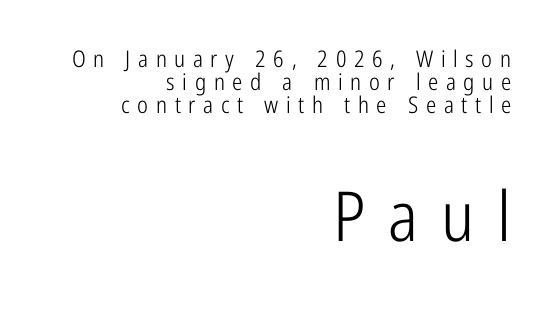
Check where the strokes stop: nothing finishes them off — pure sans. The letters in the lower block stand taller than those in the block above. Does the copy run flush right? Yes — the right margin is perfectly even. If you measured baseline to baseline, you'd find a short distance. Ordinary non-slanted type is in use. The horizontal fit of the characters is loose and conspicuously gappy.
